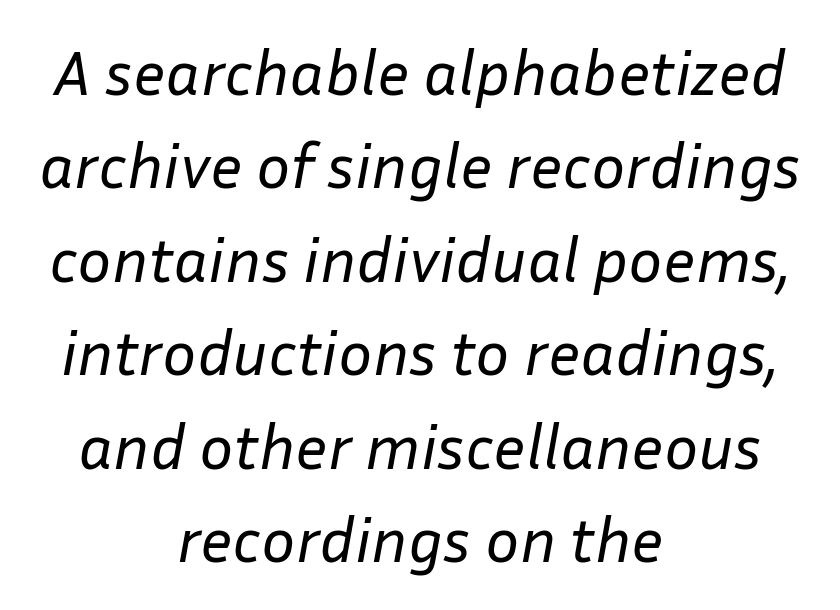
{"italic": "yes", "lean": "right", "slant_degrees": 10, "bold": "no", "weight": "regular", "width": "normal", "stroke_contrast": "low", "x_height": "medium", "monospaced": "no", "underline": "no", "align": "center", "line_spacing": "normal", "line_spacing_ratio": 1.46, "letter_spacing": "normal", "letter_spacing_em": 0.0, "glyph_px": 64}
